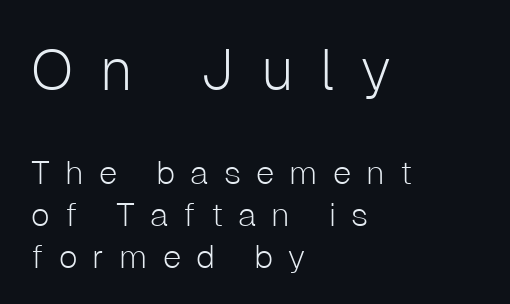
{"serif": "no", "italic": "no", "bold": "no", "weight": "light", "width": "normal", "stroke_contrast": "low", "x_height": "medium", "monospaced": "no", "underline": "no", "align": "left", "line_spacing": "normal", "line_spacing_ratio": 1.26, "letter_spacing": "wide", "letter_spacing_em": 0.46, "larger_block": "first", "size_ratio": 1.76, "glyph_px": 58}
